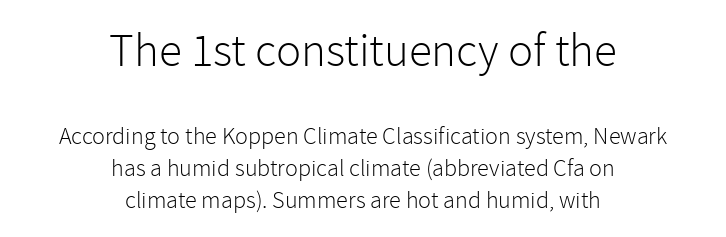
The image shows 47 px light sans-serif type, upright; set centered, normal line spacing (1.33x), normal letter spacing, not underlined; the first (top) block is 1.96x larger; low stroke contrast and a medium x-height.
